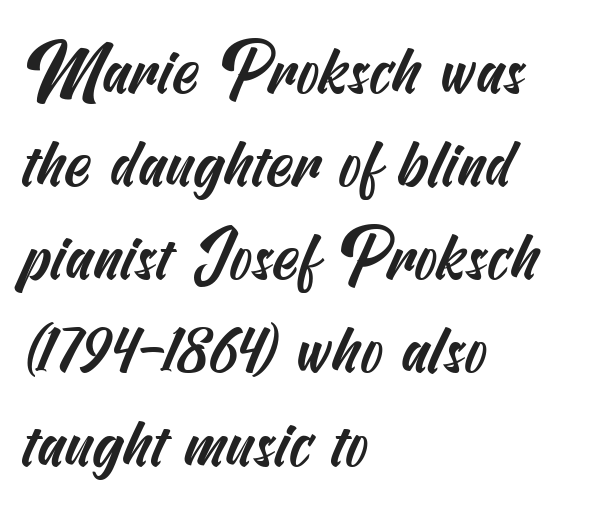
Every row of glyphs begins at an identical x-position on the left. Clear beneath every line of the passage. The letters sit at their default tracking, neither squeezed nor spread. Observe the absence of serifs on each vertical stroke in this sample. A typesetter would call this leading conventional body-copy spacing.
